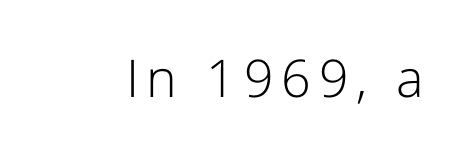
Has an underline been added? It has not. Ink coverage per letter is moderate at most. Every character sits straight up, as roman type does. Varying glyph widths throughout — classic text-font behaviour. The text was rendered using a sans face with plain stroke endings.
